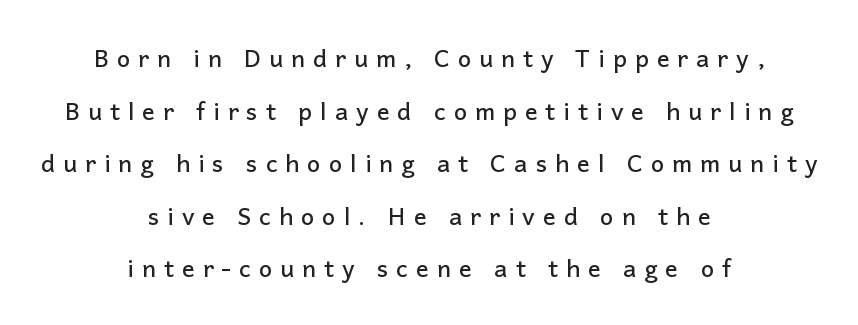
The image shows 24 px text type, upright; set centered, loose line spacing (2.19x), unusually wide letter spacing (+0.33 em), not underlined.
